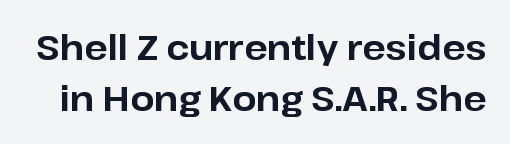
A sans-serif font was chosen for this passage. Compared with typical paragraphs, the rows here are spaced about the same. Notice how the stems are strictly vertical — no italics here. Caption: bold face, heavy strokes. Each letter keeps its own natural width here, so spacing adapts to shape.
